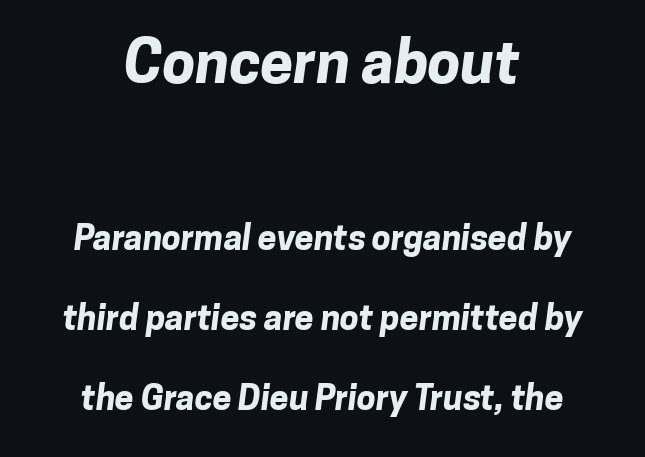
Reading down the block, each line starts at a different indent, mirrored at its end. Each new line begins a long way beneath the previous one. Students, this is bold: see how much ink each stroke carries. A typesetter would call this zero additional tracking. Which of the two is more prominent by size? The first, at the top. The letters advance in unequal steps, a hallmark of proportional type.
